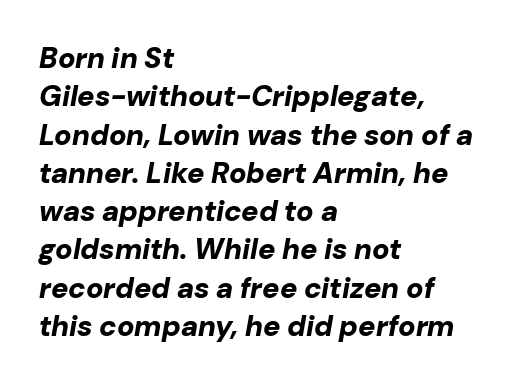
The paragraph shown leans on its left margin. The passage shown stacks its lines at a standard gap. Weight: bold. Words float on clear page, feet unadorned. Every character sits at an angle, as italics do. Character widths vary here, with narrow letters taking less room than wide ones.
